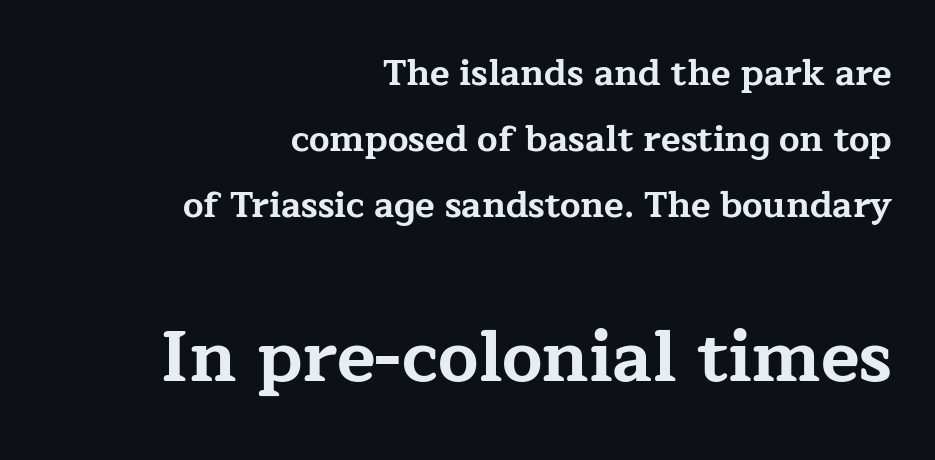
Q: Is the text bold? A: Yes.
Q: Is the text italic (slanted)? A: No, it is upright.
Q: Is the typeface a serif or a sans-serif typeface? A: Serif.
Q: Is the text underlined? A: No.
Q: How is the paragraph aligned? A: Right-aligned.
Q: Is the spacing between letters normal or unusually wide? A: Normal.
Q: Which block of text is set in a larger size, the first (top) or the second (bottom)? A: The second (bottom) one.
Q: Width (condensed, normal, or wide)? A: Wide.
Q: Stroke contrast? A: Low.
Q: x-height? A: Medium.
Q: Monospaced? A: No.
